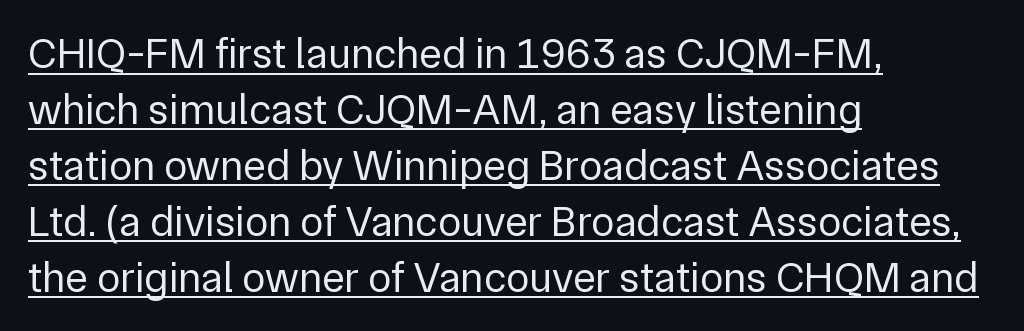
The image shows 43 px regular-weight sans-serif type, upright; set left-aligned, normal line spacing (1.3x), normal letter spacing, underlined; low stroke contrast and a medium x-height.
